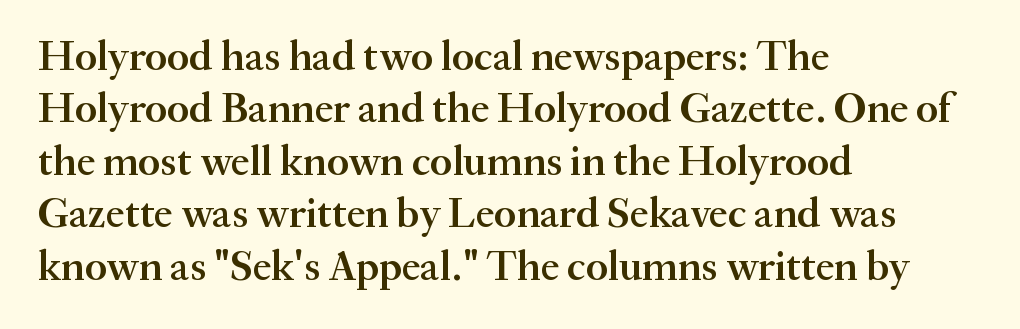
The image shows 42 px semibold serif type, upright; set left-aligned, normal line spacing (1.25x), normal letter spacing, not underlined; medium stroke contrast and a small x-height.
